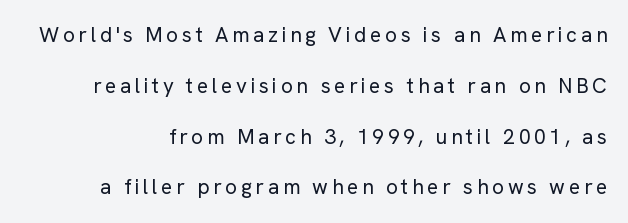
The letters stand upright; this is a roman face. The space directly below the letters is spotless. Horizontal bands of white between lines are thick stripes. The weight tops out at a normal text grade.
